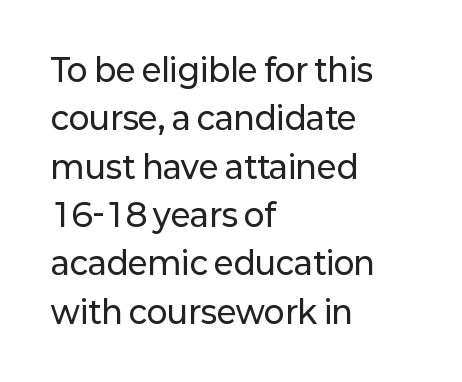
The image shows 31 px sans-serif type, upright; set left-aligned, normal line spacing (1.56x), normal letter spacing, not underlined; low stroke contrast and a medium x-height.
